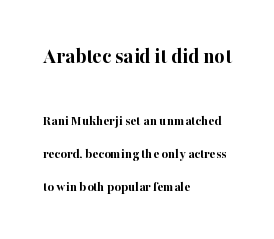
Look at the tracking — it's just the regular setting, nothing added. Its strokes are broad and dark, the hallmark of bold type. The designer dialed line spacing up above the default. Every character sits straight up, as roman type does. The zone under the glyphs is completely vacant. Short and long lines alike share a common starting point at left.
